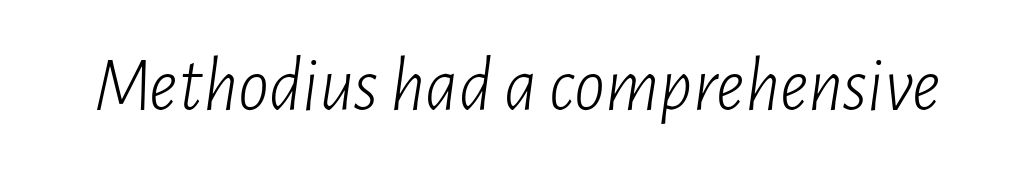
Q: Is the text bold? A: No.
Q: Is the text italic (slanted)? A: Yes, it leans right by about 7 degrees.
Q: Is the text underlined? A: No.
Q: Is the spacing between letters normal or unusually wide? A: Normal.
Q: Width (condensed, normal, or wide)? A: Condensed.
Q: Stroke contrast? A: Low.
Q: x-height? A: Medium.
Q: Monospaced? A: No.
